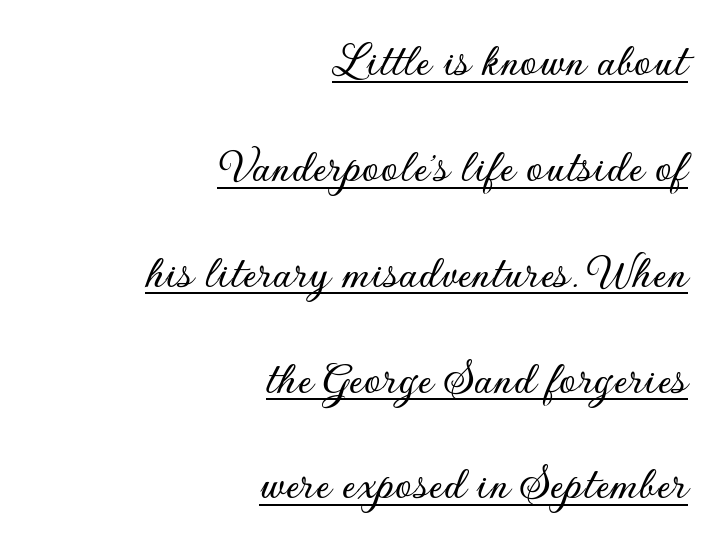
Q: Is the text italic (slanted)? A: Yes.
Q: Is the typeface a serif or a sans-serif typeface? A: Sans-serif.
Q: Is the text underlined? A: Yes.
Q: How is the paragraph aligned? A: Right-aligned.
Q: Is the spacing between letters normal or unusually wide? A: Normal.
Q: Is the spacing between lines tight, normal or loose? A: Loose.
Q: Width (condensed, normal, or wide)? A: Normal.
Q: Stroke contrast? A: Low.
Q: x-height? A: Small.
Q: Monospaced? A: No.
